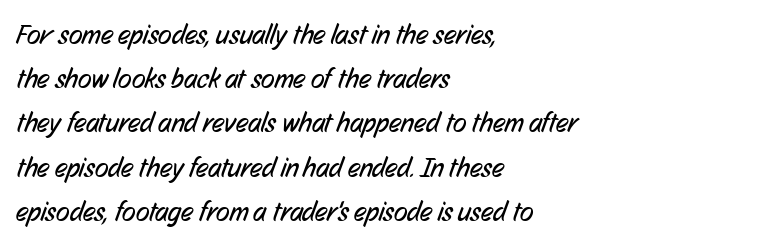
The image shows 28 px regular-weight, condensed sans-serif type; set left-aligned, normal line spacing (1.58x), normal letter spacing, not underlined; low stroke contrast and a medium x-height.
